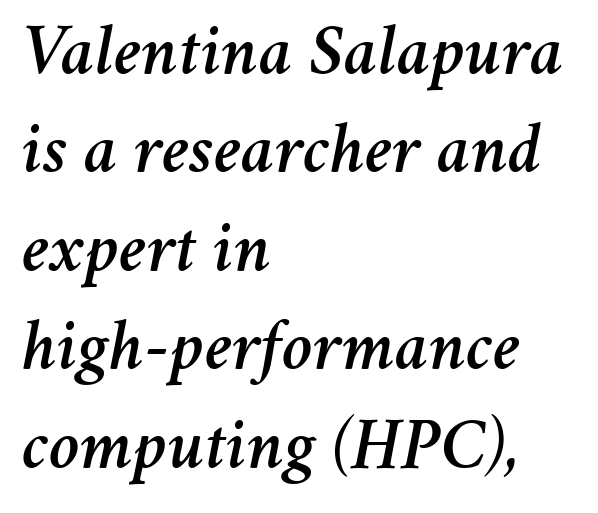
Nobody touched the tracking dial on this one. Honestly, there is no underline to notice here at all. Compared with ordinary roman type, these characters are visibly tilted. Regular leading.
